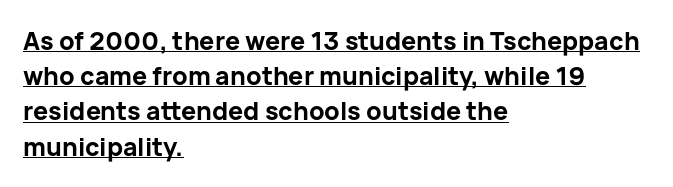
In CSS terms this would be text-align: left. Typographic density is high because the face is bold. The specimen includes a rule beneath the text block's lines. The rendering keeps characters at their native spacing. Posture: vertical.
